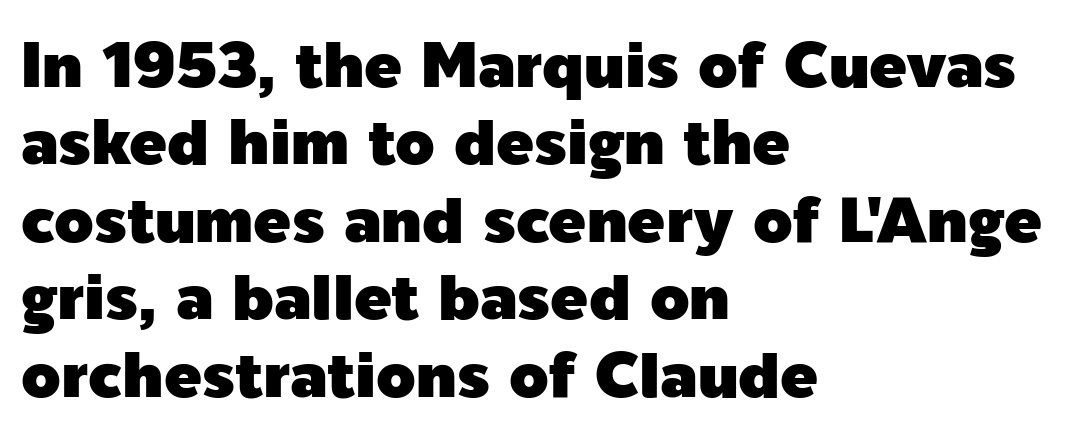
Observe the ordinary spacing: letters are neighbours, not strangers. A typesetter would call this proportional, since set widths differ per character. Horizontal alignment here is leftward, the default for most running prose. Does the lettering tilt? It doesn't — this is upright.
